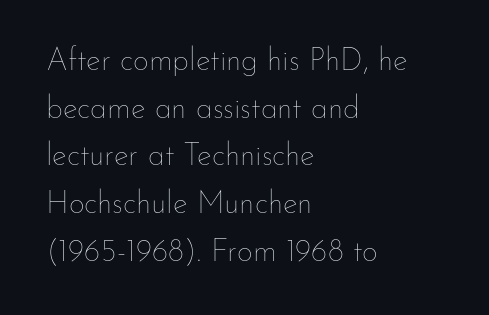
The image shows 31 px thin type, upright; set left-aligned, normal line spacing (1.54x), normal letter spacing, not underlined; low stroke contrast and a small x-height.
